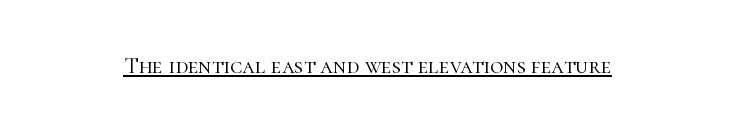
Q: Is the text bold? A: No.
Q: Is the text italic (slanted)? A: No, it is upright.
Q: Is the text underlined? A: Yes.
Q: Is the spacing between letters normal or unusually wide? A: Normal.
